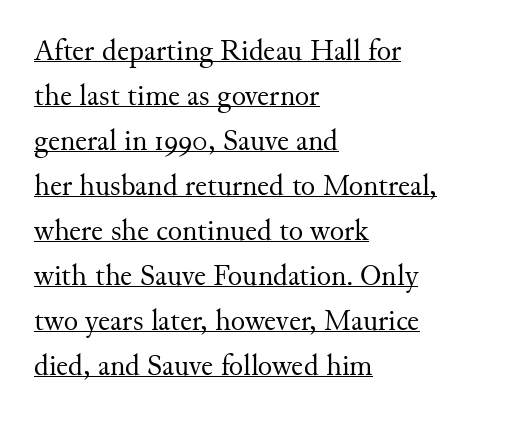
The image shows 30 px regular-weight serif type, upright; set left-aligned, normal line spacing (1.5x), normal letter spacing, underlined; medium stroke contrast and a small x-height.
